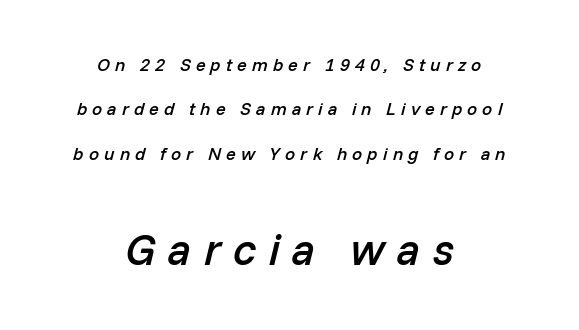
{"italic": "yes", "lean": "right", "slant_degrees": 14, "bold": "semi", "weight": "semibold", "width": "normal", "stroke_contrast": "low", "x_height": "medium", "monospaced": "no", "underline": "no", "align": "center", "line_spacing": "loose", "line_spacing_ratio": 2.46, "letter_spacing": "wide", "letter_spacing_em": 0.28, "larger_block": "second", "size_ratio": 2.44, "glyph_px": 44}
